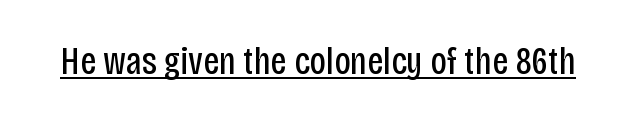
Q: Is the text bold? A: No.
Q: Is the text italic (slanted)? A: No, it is upright.
Q: Is the typeface a serif or a sans-serif typeface? A: Sans-serif.
Q: Is the text underlined? A: Yes.
Q: Is the spacing between letters normal or unusually wide? A: Normal.
Q: Width (condensed, normal, or wide)? A: Condensed.
Q: Stroke contrast? A: Low.
Q: x-height? A: Large.
Q: Monospaced? A: No.
